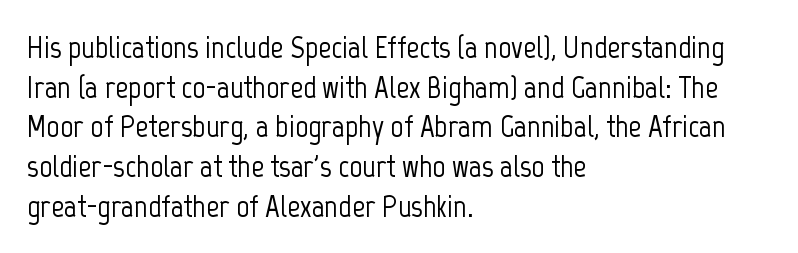
The image shows 32 px condensed sans-serif type, upright; set left-aligned, line spacing 1.24x, normal letter spacing, not underlined; low stroke contrast and a medium x-height.
